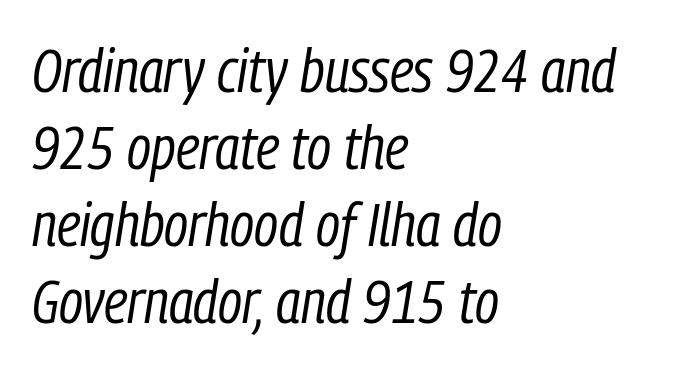
The image shows 61 px regular-weight, condensed type, italic (leaning right); set left-aligned, normal line spacing (1.26x), normal letter spacing, not underlined; low stroke contrast and a medium x-height.
